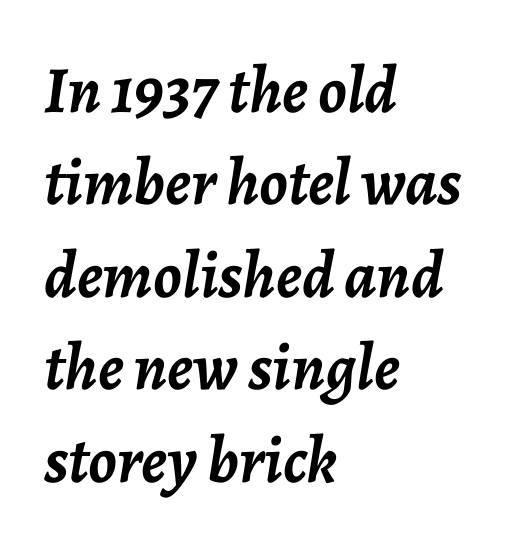
{"italic": "yes", "lean": "right", "slant_degrees": 7, "bold": "yes", "weight": "semibold", "width": "normal", "stroke_contrast": "low", "x_height": "medium", "monospaced": "no", "underline": "no", "align": "left", "line_spacing": "normal", "line_spacing_ratio": 1.4, "letter_spacing": "normal", "letter_spacing_em": 0.0, "glyph_px": 66}
